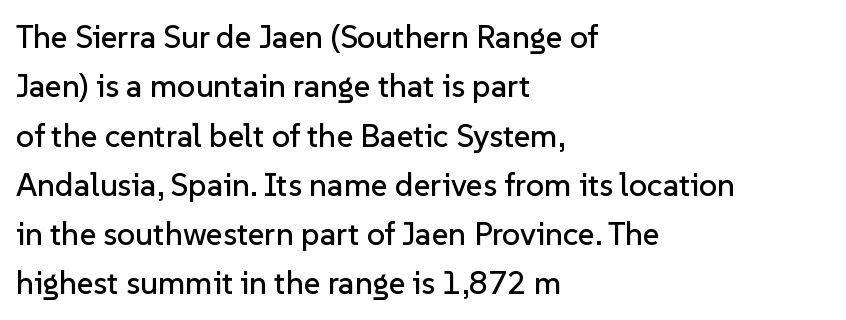
The image shows 32 px sans-serif type, upright; set left-aligned, normal line spacing (1.54x), normal letter spacing, not underlined; low stroke contrast and a medium x-height.
